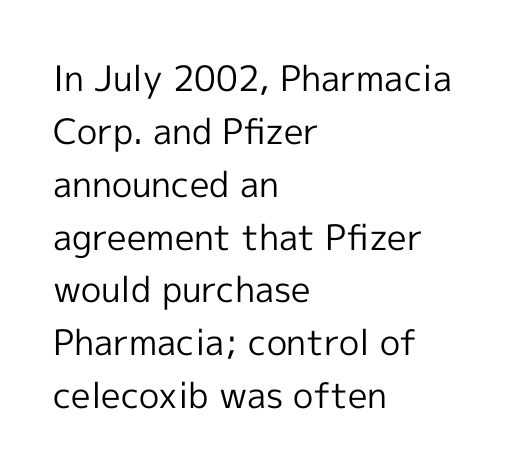
Words appear dense and cohesive because spacing is normal. You could not count columns in this text — the font is proportionally spaced. The characters display no serif detailing; their extremities are plain. This is the regular roman posture of the typeface. Nobody drew a line under any word here.
